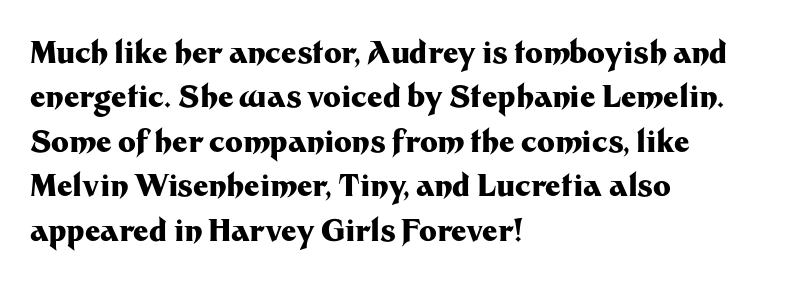
Does extra space separate the letters? No, they use regular spacing. The string is rendered with underlining switched off. Each glyph is drawn with heavy, bold strokes. The rows are spaced the way most documents space them.
